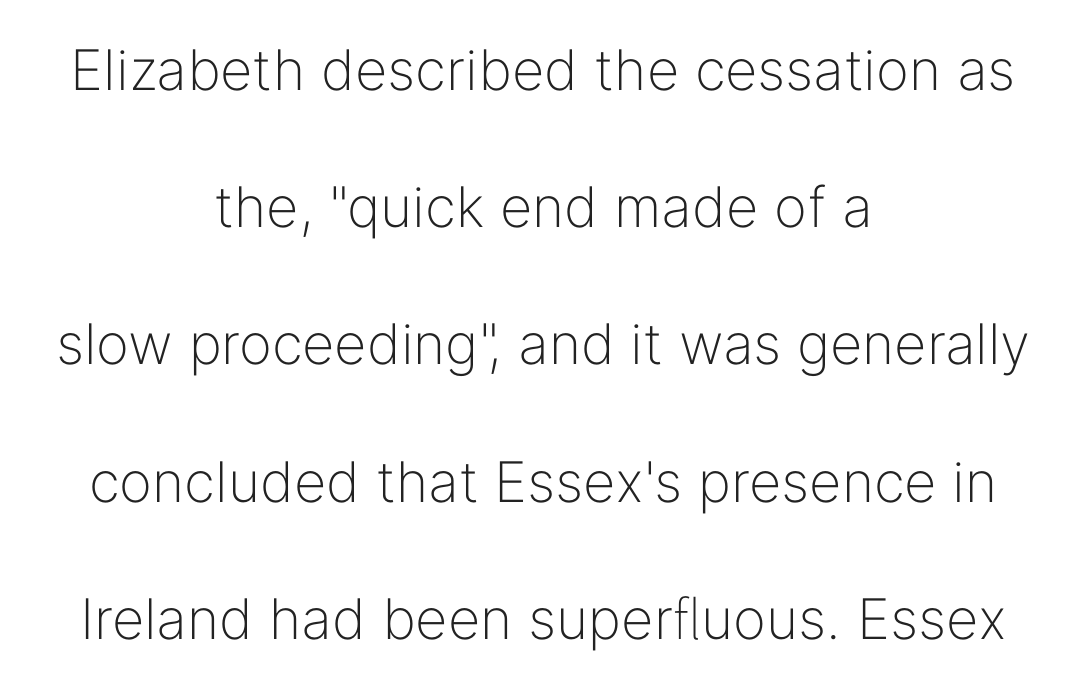
Each new line begins a long way beneath the previous one. This sample uses plain, unmodified letter spacing. The lettering stays uniformly vertical, giving the passage a roman look. A typesetter would call this proportional, since set widths differ per character. No heavy texture on the line: the type isn't bold. Leftover space on each line is divided equally before and after the words.
